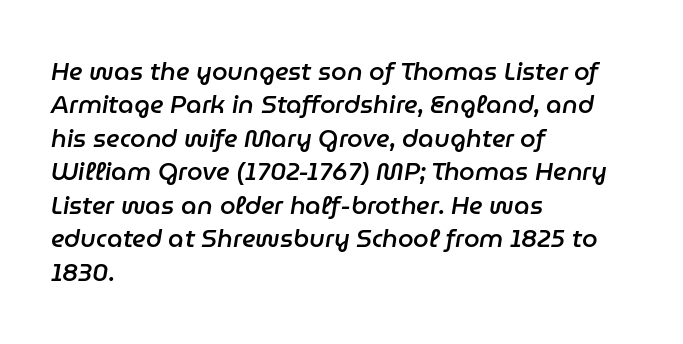
Q: Is the text bold? A: Semi-bold.
Q: Is the text italic (slanted)? A: Yes, it leans right by about 9 degrees.
Q: Is the text underlined? A: No.
Q: How is the paragraph aligned? A: Left-aligned.
Q: Is the spacing between letters normal or unusually wide? A: Normal.
Q: Is the spacing between lines tight, normal or loose? A: Normal.
